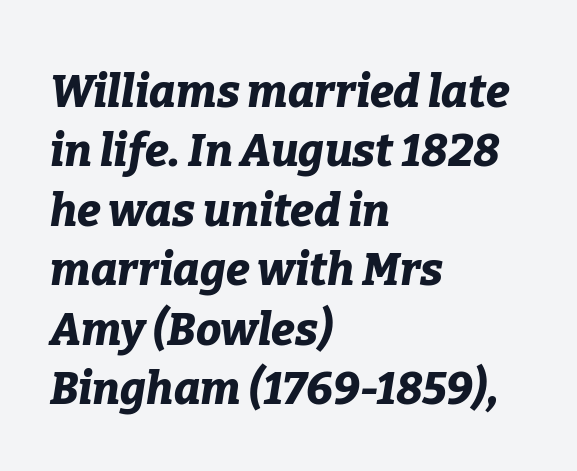
Alignment: flush left. Italic: yes, the glyphs are oblique. The block of text has a typical density, with ordinary space between rows. Letter spacing: default.
